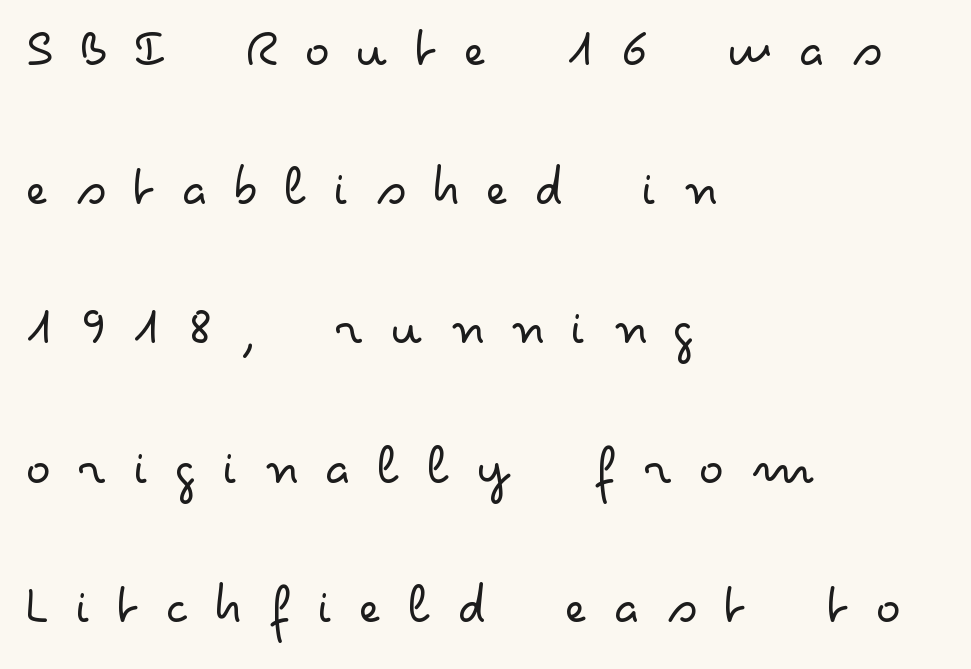
{"serif": "no", "italic": "no", "bold": "no", "weight": "light", "width": "wide", "stroke_contrast": "low", "x_height": "small", "monospaced": "no", "underline": "no", "align": "left", "line_spacing": "loose", "line_spacing_ratio": 2.36, "letter_spacing": "wide", "letter_spacing_em": 0.44, "glyph_px": 59}
